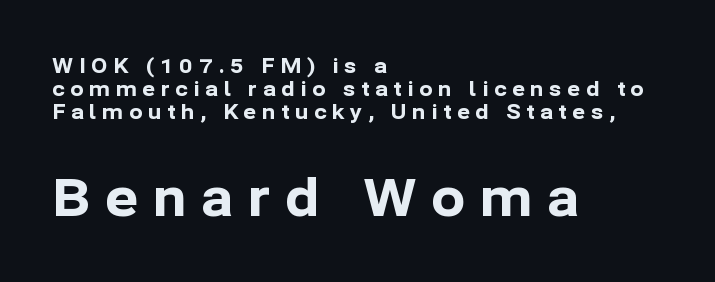
Summary of vertical rhythm: compact, with narrow interline spacing. The letters are bold, with thick, heavy strokes. The words here are not underlined. The compositor pushed each line to the left boundary. Words appear elongated and porous because spacing is wide.
